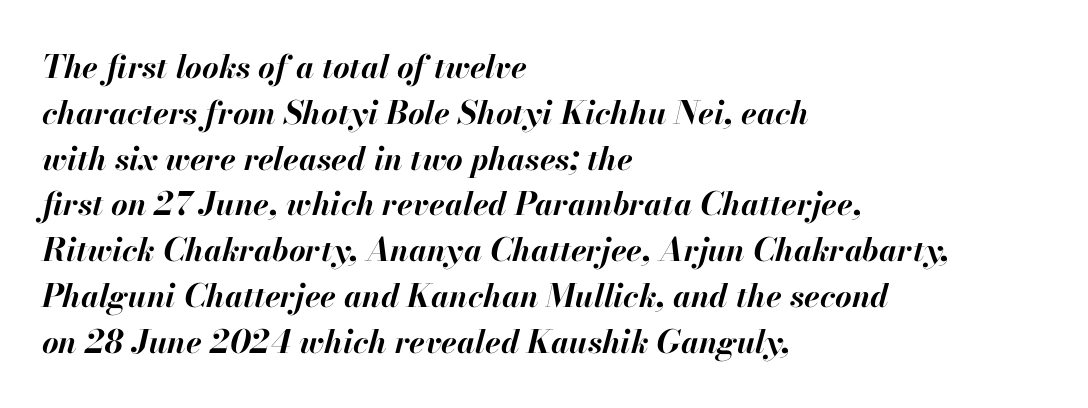
{"italic": "yes", "lean": "right", "slant_degrees": 13, "bold": "yes", "weight": "bold", "width": "normal", "stroke_contrast": "high", "x_height": "small", "monospaced": "no", "underline": "no", "align": "left", "line_spacing": "normal", "line_spacing_ratio": 1.43, "letter_spacing": "normal", "letter_spacing_em": 0.0, "glyph_px": 32}
